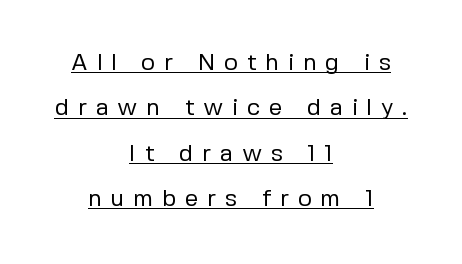
Check the space under the baseline: a stroke is drawn there. Upright lettering throughout. Here the glyphs are tracked loosely, breaking word shapes into spaced letters. Centered paragraph, ragged on both sides.
